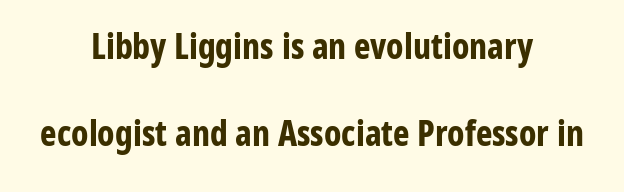
{"serif": "no", "italic": "no", "bold": "yes", "weight": "bold", "width": "condensed", "stroke_contrast": "low", "x_height": "medium", "monospaced": "no", "underline": "no", "align": "center", "line_spacing": "loose", "line_spacing_ratio": 2.49, "letter_spacing": "normal", "letter_spacing_em": 0.0, "glyph_px": 35}
